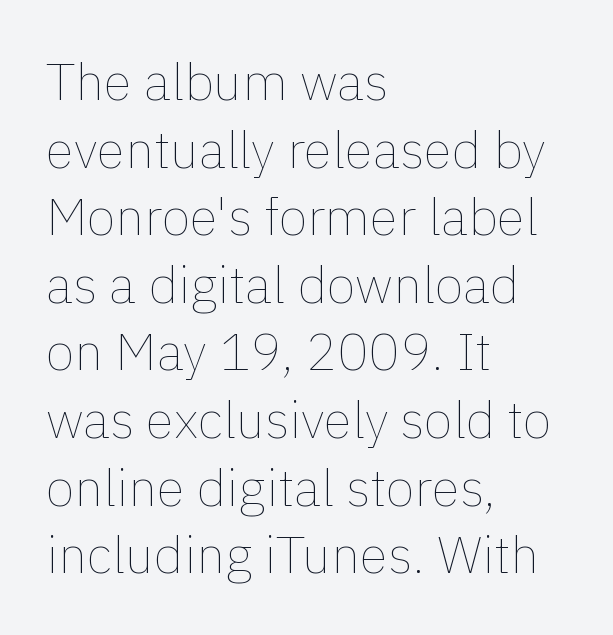
{"italic": "no", "bold": "no", "weight": "thin", "width": "normal", "x_height": "medium", "monospaced": "no", "underline": "no", "align": "left", "line_spacing": "normal", "line_spacing_ratio": 1.3, "letter_spacing": "normal", "letter_spacing_em": 0.0, "glyph_px": 52}
